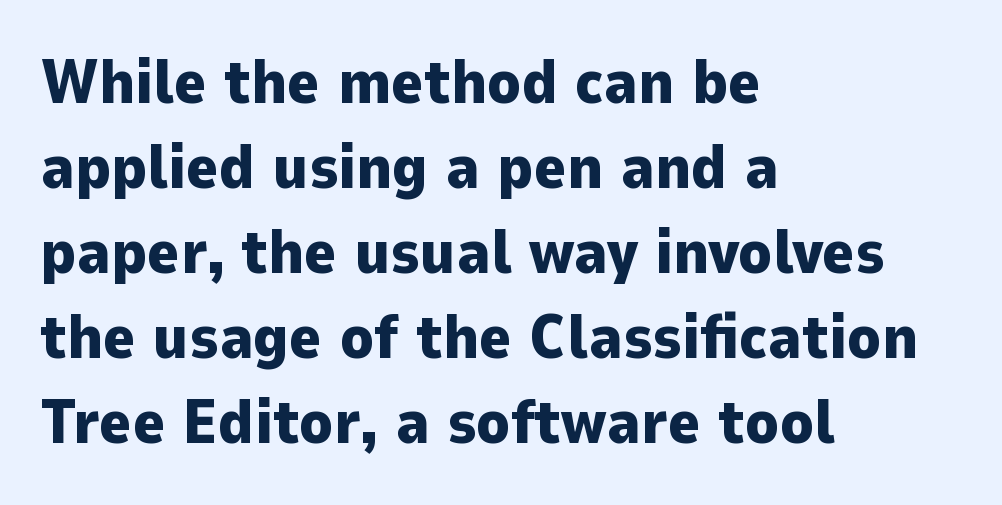
{"serif": "no", "italic": "no", "bold": "yes", "weight": "heavy", "width": "normal", "stroke_contrast": "low", "x_height": "medium", "monospaced": "no", "underline": "no", "align": "left", "line_spacing": "normal", "line_spacing_ratio": 1.37, "letter_spacing": "normal", "letter_spacing_em": 0.0, "glyph_px": 62}
